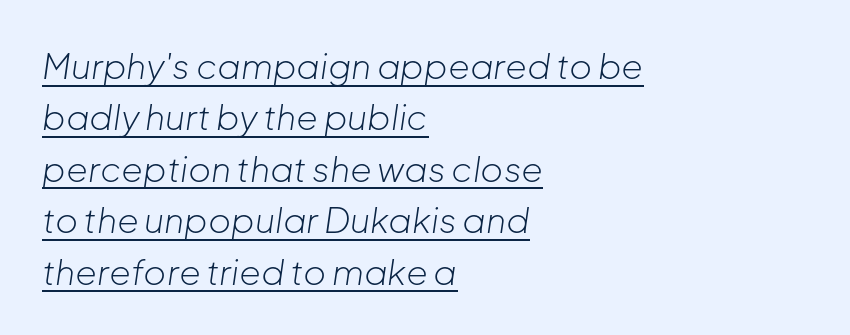
{"italic": "yes", "lean": "right", "slant_degrees": 8, "bold": "no", "weight": "light", "width": "normal", "stroke_contrast": "low", "x_height": "medium", "monospaced": "no", "underline": "yes", "align": "left", "line_spacing": "normal", "line_spacing_ratio": 1.47, "letter_spacing": "normal", "letter_spacing_em": 0.0, "glyph_px": 35}
